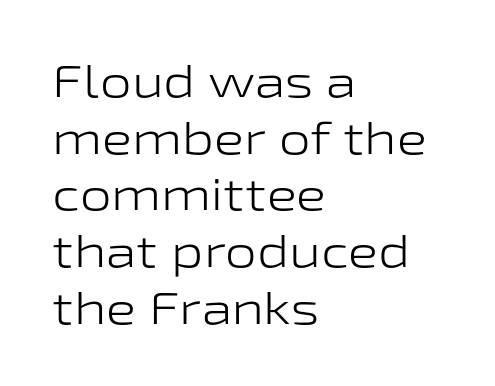
The gap between lines stays unmarked. The lettering stays uniformly vertical, giving the passage a roman look. Which margin do the lines hug? The left one — the right edge is uneven. You could not count columns in this text — the font is proportionally spaced. Notice how descenders clear the ascenders below comfortably — that's standard leading. The rendering shows plain stroke endings on the letterforms — a sans-serif design.
